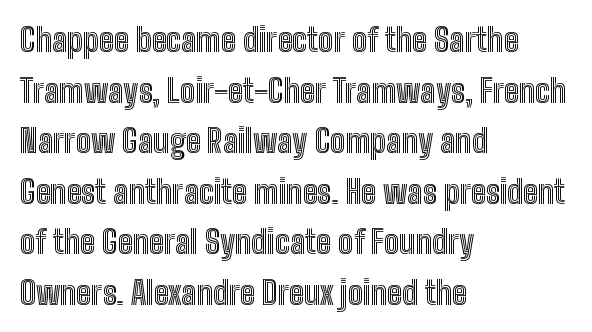
Q: Is the text italic (slanted)? A: No, it is upright.
Q: Is the text underlined? A: No.
Q: How is the paragraph aligned? A: Left-aligned.
Q: Is the spacing between letters normal or unusually wide? A: Normal.
Q: Is the spacing between lines tight, normal or loose? A: Normal.
Q: Width (condensed, normal, or wide)? A: Condensed.
Q: x-height? A: Medium.
Q: Monospaced? A: No.
